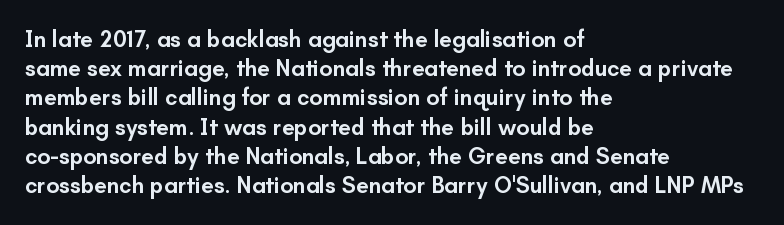
Q: Is the text bold? A: Semi-bold.
Q: Is the text italic (slanted)? A: No, it is upright.
Q: Is the text underlined? A: No.
Q: How is the paragraph aligned? A: Left-aligned.
Q: Is the spacing between letters normal or unusually wide? A: Normal.
Q: Is the spacing between lines tight, normal or loose? A: Normal.
